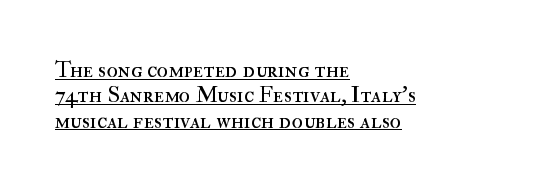
{"italic": "no", "bold": "no", "underline": "yes", "align": "left", "line_spacing": "tight", "line_spacing_ratio": 1.1, "letter_spacing": "normal", "letter_spacing_em": 0.0, "glyph_px": 23}
